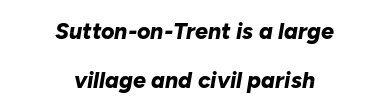
The image shows 23 px bold type, italic (leaning right); set centered, loose line spacing (2.13x), normal letter spacing, not underlined.
